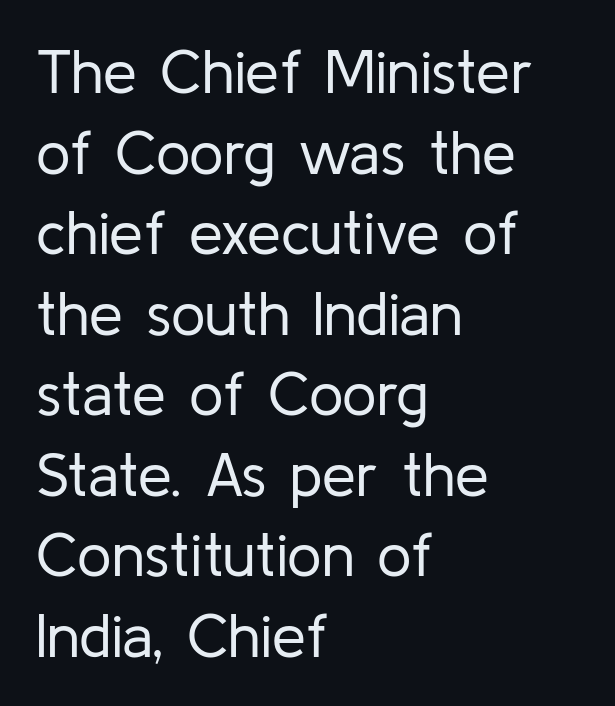
{"serif": "no", "italic": "no", "bold": "no", "weight": "regular", "width": "normal", "stroke_contrast": "low", "x_height": "medium", "monospaced": "no", "underline": "no", "align": "left", "line_spacing": "normal", "line_spacing_ratio": 1.32, "letter_spacing": "normal", "letter_spacing_em": 0.0, "glyph_px": 61}
